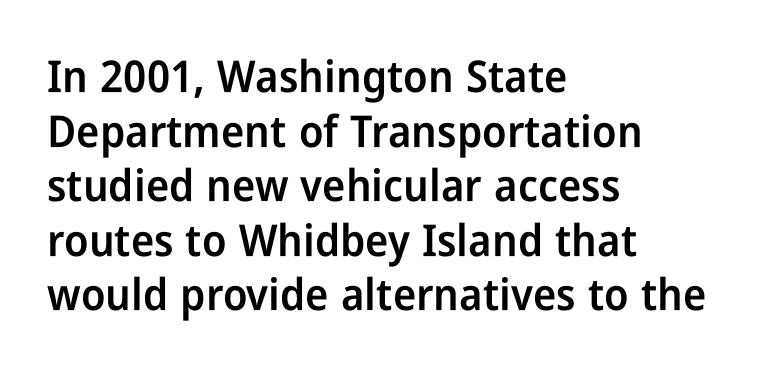
The image shows 44 px semibold, condensed sans-serif type, upright; set left-aligned, line spacing 1.24x, normal letter spacing, not underlined; low stroke contrast and a medium x-height.
